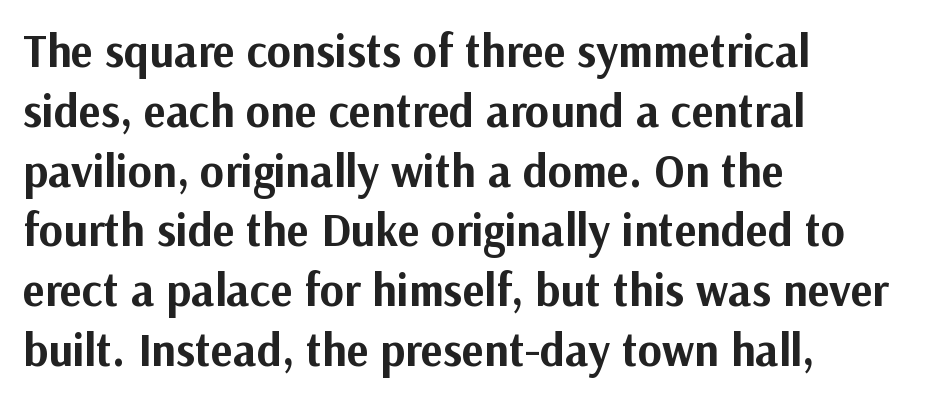
The image shows 46 px bold sans-serif type, upright; set left-aligned, normal line spacing (1.3x), normal letter spacing, not underlined; medium stroke contrast and a medium x-height.
